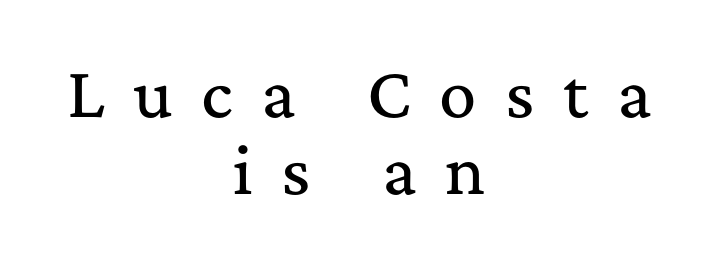
The image shows 62 px serif type, upright; set centered, normal line spacing (1.25x), unusually wide letter spacing (+0.46 em), not underlined; medium stroke contrast and a medium x-height.
